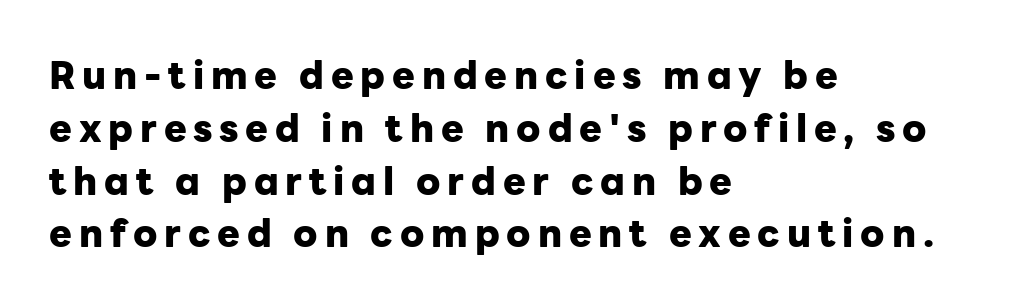
Q: Is the text bold? A: Yes.
Q: Is the text italic (slanted)? A: No, it is upright.
Q: Is the typeface a serif or a sans-serif typeface? A: Sans-serif.
Q: Is the text underlined? A: No.
Q: How is the paragraph aligned? A: Left-aligned.
Q: Is the spacing between lines tight, normal or loose? A: Normal.
Q: Width (condensed, normal, or wide)? A: Normal.
Q: Stroke contrast? A: Low.
Q: x-height? A: Medium.
Q: Monospaced? A: No.
